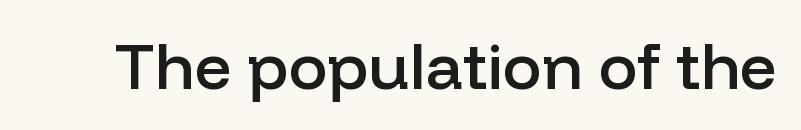
{"serif": "no", "italic": "no", "bold": "semi", "weight": "semibold", "width": "normal", "stroke_contrast": "low", "x_height": "medium", "monospaced": "no", "underline": "no", "letter_spacing": "normal", "letter_spacing_em": 0.0, "glyph_px": 65}
